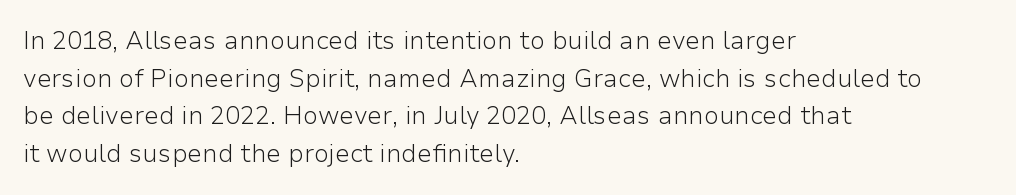
Q: Is the text bold? A: No.
Q: Is the text italic (slanted)? A: No, it is upright.
Q: Is the text underlined? A: No.
Q: How is the paragraph aligned? A: Left-aligned.
Q: Is the spacing between letters normal or unusually wide? A: Normal.
Q: Is the spacing between lines tight, normal or loose? A: Normal.
